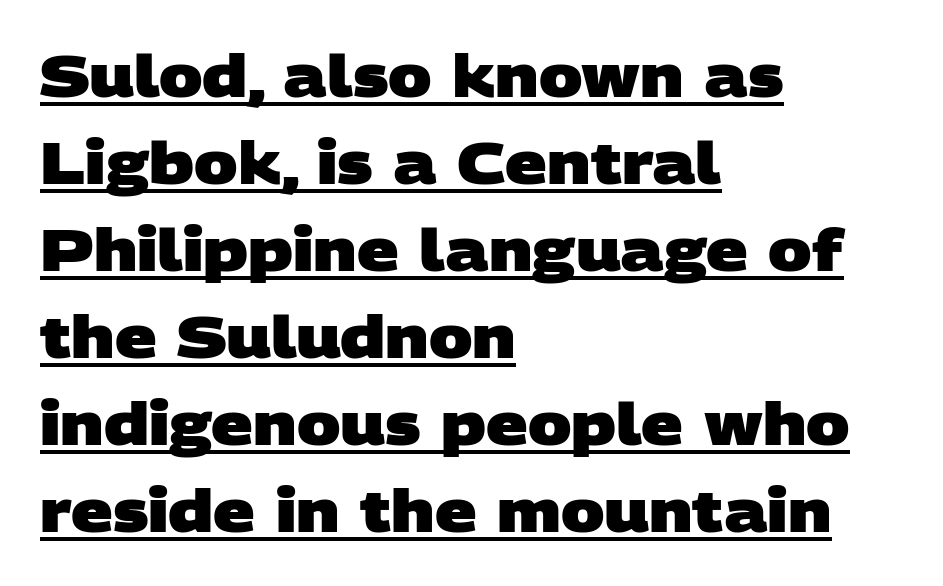
{"serif": "no", "bold": "yes", "weight": "heavy", "width": "wide", "stroke_contrast": "low", "x_height": "large", "monospaced": "no", "underline": "yes", "align": "left", "line_spacing": "normal", "line_spacing_ratio": 1.5, "letter_spacing": "normal", "letter_spacing_em": 0.0, "glyph_px": 58}
